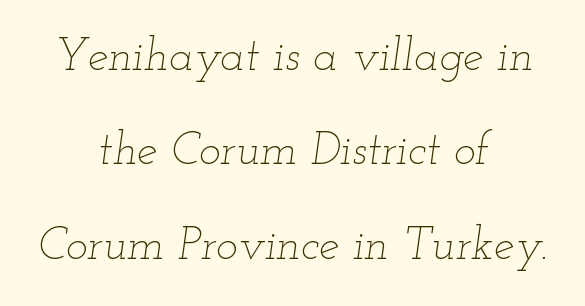
No chunkiness to these letters — they're not bold. Is there much room between lines? Yes — plenty of vertical air separates them. Letters rest on an invisible, unmarked baseline. The passage is arranged like a title page — every line centered.
